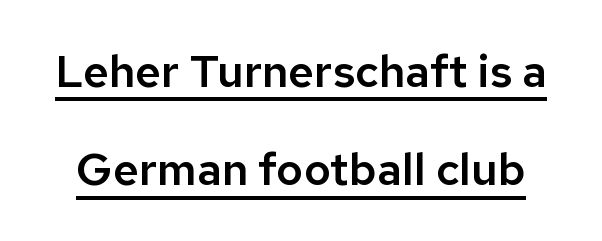
{"serif": "no", "italic": "no", "width": "normal", "stroke_contrast": "low", "x_height": "medium", "monospaced": "no", "underline": "yes", "line_spacing": "loose", "line_spacing_ratio": 2.18, "letter_spacing": "normal", "letter_spacing_em": 0.0, "glyph_px": 45}
